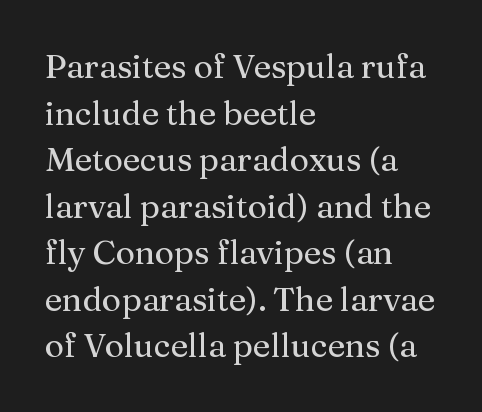
The image shows 33 px serif type, upright; set left-aligned, normal line spacing (1.41x), normal letter spacing, not underlined; medium stroke contrast and a medium x-height.
